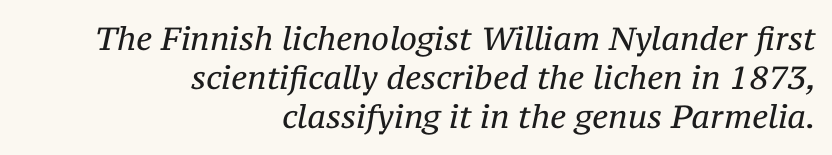
The image shows 32 px regular-weight serif type, italic (leaning right); set right-aligned, line spacing 1.22x, normal letter spacing, not underlined; medium stroke contrast and a medium x-height.
